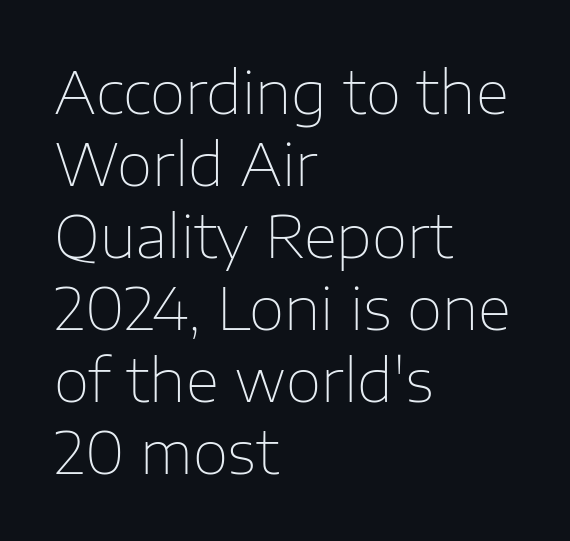
Q: Is the text bold? A: No.
Q: Is the text italic (slanted)? A: No, it is upright.
Q: Is the typeface a serif or a sans-serif typeface? A: Sans-serif.
Q: Is the text underlined? A: No.
Q: How is the paragraph aligned? A: Left-aligned.
Q: Is the spacing between letters normal or unusually wide? A: Normal.
Q: Width (condensed, normal, or wide)? A: Normal.
Q: Stroke contrast? A: Low.
Q: x-height? A: Medium.
Q: Monospaced? A: No.
